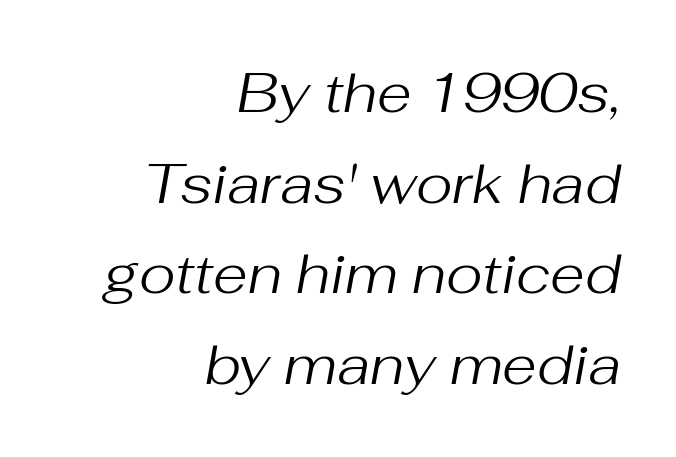
Q: Is the text bold? A: No.
Q: Is the text italic (slanted)? A: Yes, it leans right by about 10 degrees.
Q: Is the text underlined? A: No.
Q: How is the paragraph aligned? A: Right-aligned.
Q: Is the spacing between letters normal or unusually wide? A: Normal.
Q: Is the spacing between lines tight, normal or loose? A: Normal.
Q: Width (condensed, normal, or wide)? A: Normal.
Q: Stroke contrast? A: Medium.
Q: x-height? A: Medium.
Q: Monospaced? A: No.
